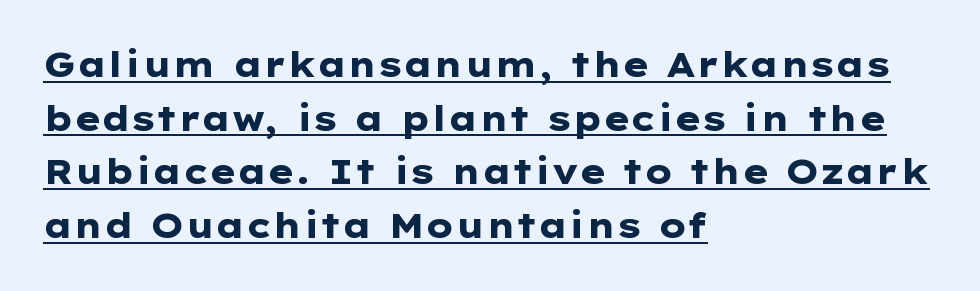
The image shows 34 px heavy, wide sans-serif type, upright; set left-aligned, normal line spacing (1.58x), normal letter spacing, underlined; low stroke contrast and a medium x-height.
